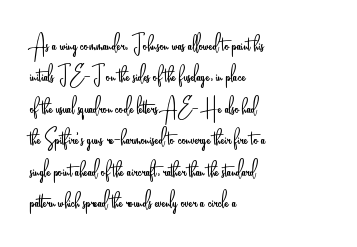
What stands out about the letter spacing? Nothing — it is the standard amount. The rendering anchors every line to the left-hand side. A light-to-regular cut is what we see here.
